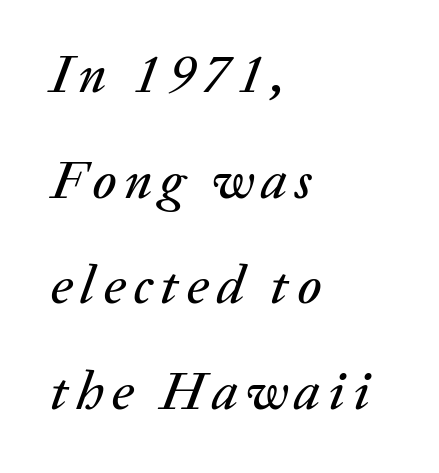
{"italic": "yes", "lean": "right", "slant_degrees": 20, "width": "normal", "stroke_contrast": "medium", "x_height": "medium", "monospaced": "no", "underline": "no", "align": "left", "line_spacing": "loose", "line_spacing_ratio": 1.92, "glyph_px": 55}
